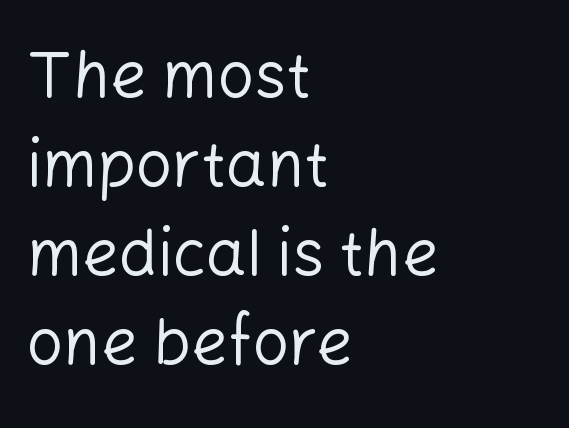
Q: Is the text bold? A: No.
Q: Is the text italic (slanted)? A: No, it is upright.
Q: Is the typeface a serif or a sans-serif typeface? A: Sans-serif.
Q: Is the text underlined? A: No.
Q: How is the paragraph aligned? A: Left-aligned.
Q: Is the spacing between letters normal or unusually wide? A: Normal.
Q: Is the spacing between lines tight, normal or loose? A: Normal.
Q: Width (condensed, normal, or wide)? A: Normal.
Q: Stroke contrast? A: Low.
Q: x-height? A: Medium.
Q: Monospaced? A: No.
